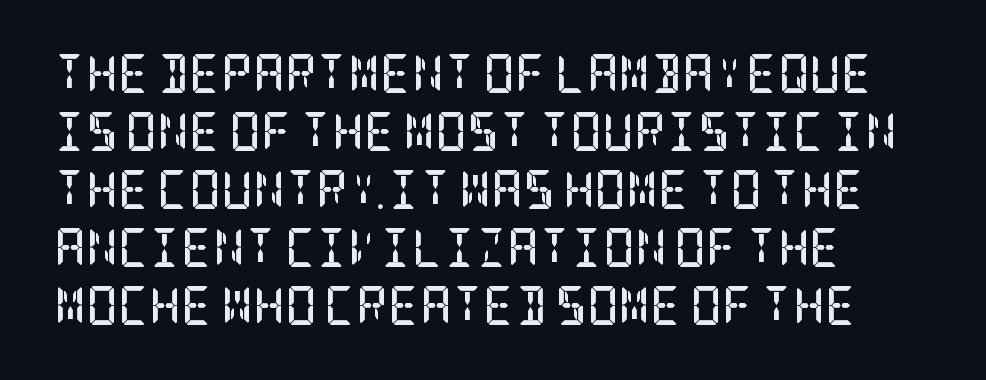
{"serif": "yes", "italic": "no", "bold": "yes", "weight": "semibold", "width": "condensed", "stroke_contrast": "low", "x_height": "large", "underline": "no", "align": "left", "line_spacing": "normal", "line_spacing_ratio": 1.49, "letter_spacing": "normal", "letter_spacing_em": 0.0, "glyph_px": 39}
